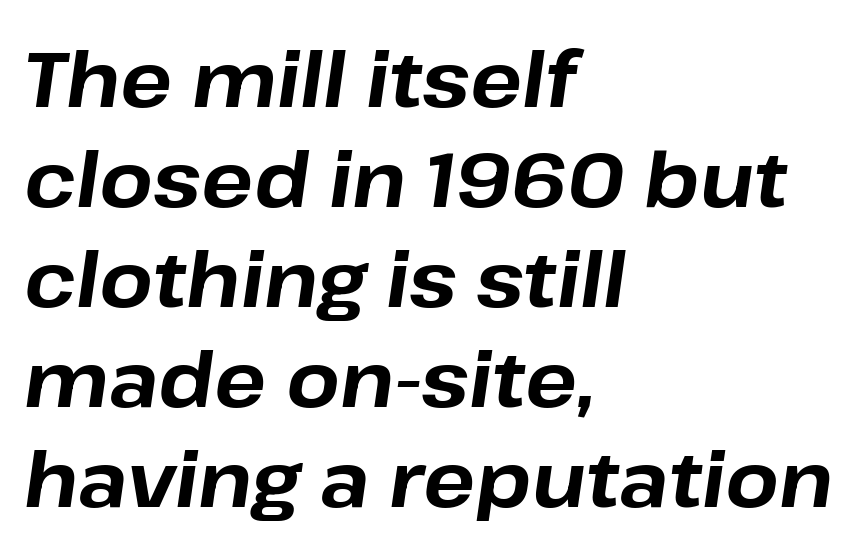
Weight: bold. The rows are spaced the way most documents space them. The specimen omits any rule beneath the text block's lines. Here the designer chose a conventional face with non-uniform glyph widths. Designer's note — italics engaged.
